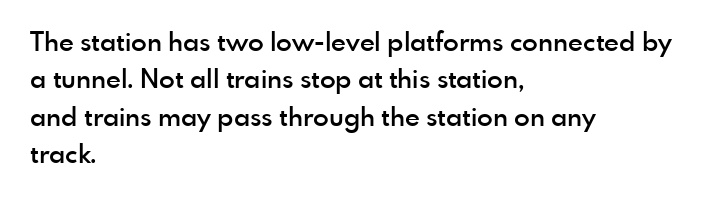
The image shows 26 px text type, upright; set left-aligned, normal line spacing (1.44x), normal letter spacing, not underlined.
